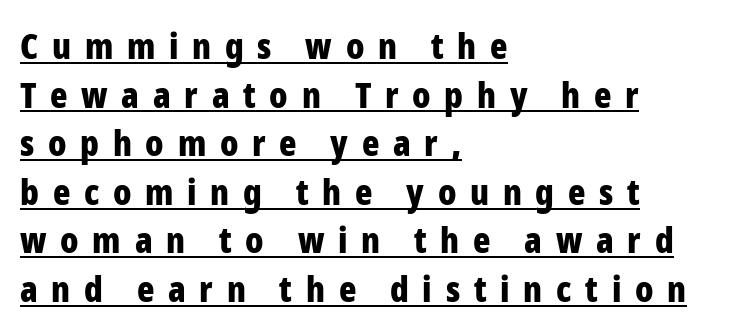
The image shows 36 px bold, condensed sans-serif type, upright; set left-aligned, normal line spacing (1.35x), unusually wide letter spacing (+0.38 em), underlined; low stroke contrast and a medium x-height.
